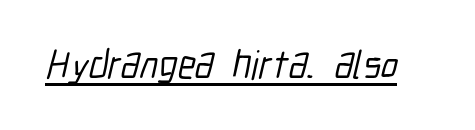
{"serif": "no", "width": "condensed", "stroke_contrast": "low", "x_height": "medium", "monospaced": "no", "underline": "yes", "letter_spacing": "normal", "letter_spacing_em": 0.0, "glyph_px": 40}
